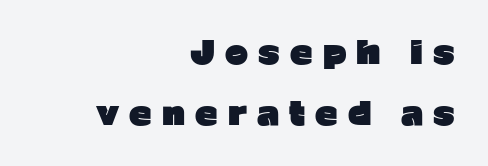
Words float on clear page, feet unadorned. Regarding serifs, this sample does without them. Heft: maximum for text — a bold. This sample has the flowing, uneven cadence of proportional lettering. Which margin do the lines hug? The right one — the left edge is uneven. Horizontal bands of white between lines are thick stripes.
